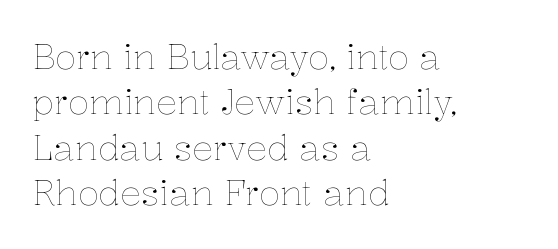
{"italic": "no", "bold": "no", "weight": "thin", "width": "normal", "stroke_contrast": "low", "x_height": "medium", "monospaced": "no", "underline": "no", "align": "left", "line_spacing": "normal", "line_spacing_ratio": 1.3, "letter_spacing": "normal", "letter_spacing_em": 0.0, "glyph_px": 35}
